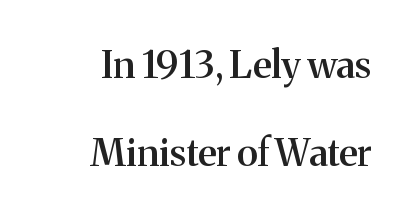
{"serif": "yes", "italic": "no", "bold": "semi", "weight": "semibold", "width": "normal", "stroke_contrast": "medium", "x_height": "medium", "monospaced": "no", "underline": "no", "align": "right", "line_spacing": "loose", "line_spacing_ratio": 2.31, "letter_spacing": "normal", "letter_spacing_em": 0.0, "glyph_px": 38}
